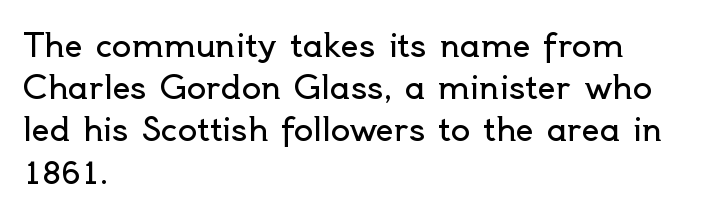
The lines are quadded left. Caption: standard tracking, unaltered. Spacing verdict: proportional, widths tailored to each character. The font is comparable to plain body text, perhaps lighter. Beneath every word, the page is bare.
